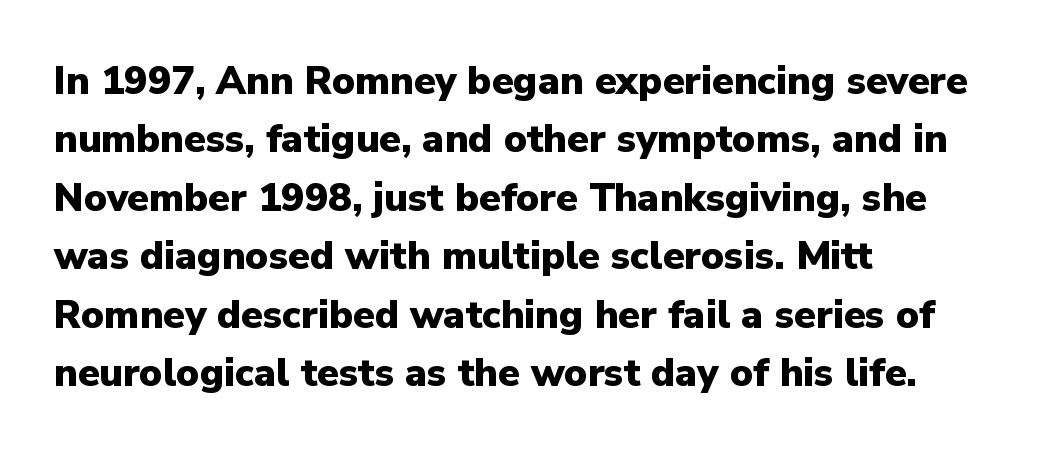
{"serif": "no", "italic": "no", "bold": "yes", "weight": "heavy", "width": "normal", "stroke_contrast": "low", "x_height": "medium", "monospaced": "no", "underline": "no", "align": "left", "line_spacing": "normal", "line_spacing_ratio": 1.5, "letter_spacing": "normal", "letter_spacing_em": 0.0, "glyph_px": 39}
